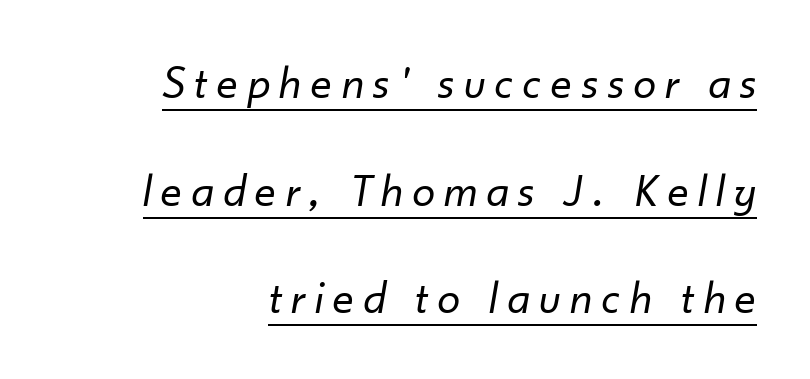
The glyphs are accompanied by a horizontal stroke just below them. These lines stand farther apart than default settings would place them. The ragged edge is on the left, which tells us the setting is flush right. The letterforms stand isolated, each surrounded by extra space. No extra ink here — the face is not bold.
